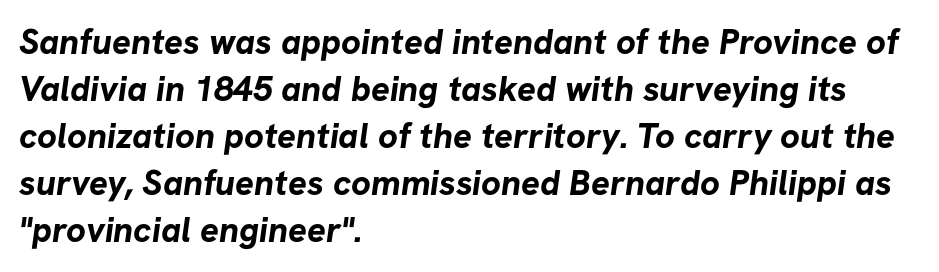
{"serif": "no", "bold": "yes", "weight": "bold", "width": "normal", "stroke_contrast": "low", "x_height": "medium", "monospaced": "no", "underline": "no", "align": "left", "line_spacing": "normal", "line_spacing_ratio": 1.34, "letter_spacing": "normal", "letter_spacing_em": 0.0, "glyph_px": 35}
